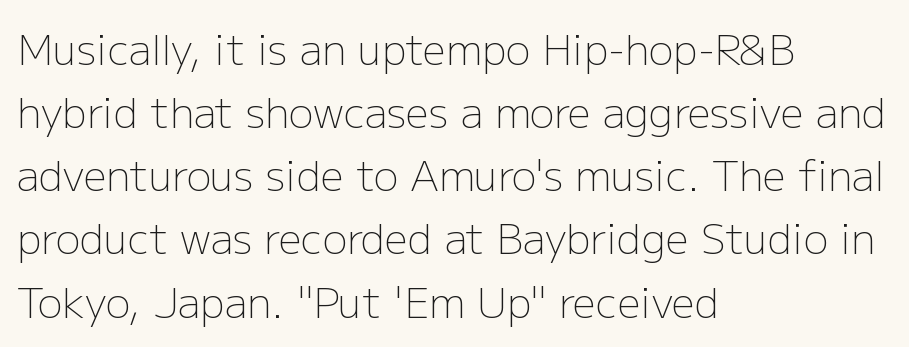
Q: Is the text bold? A: No.
Q: Is the text italic (slanted)? A: No, it is upright.
Q: Is the typeface a serif or a sans-serif typeface? A: Sans-serif.
Q: Is the text underlined? A: No.
Q: How is the paragraph aligned? A: Left-aligned.
Q: Is the spacing between letters normal or unusually wide? A: Normal.
Q: Is the spacing between lines tight, normal or loose? A: Normal.
Q: Width (condensed, normal, or wide)? A: Normal.
Q: Stroke contrast? A: Low.
Q: x-height? A: Medium.
Q: Monospaced? A: No.
